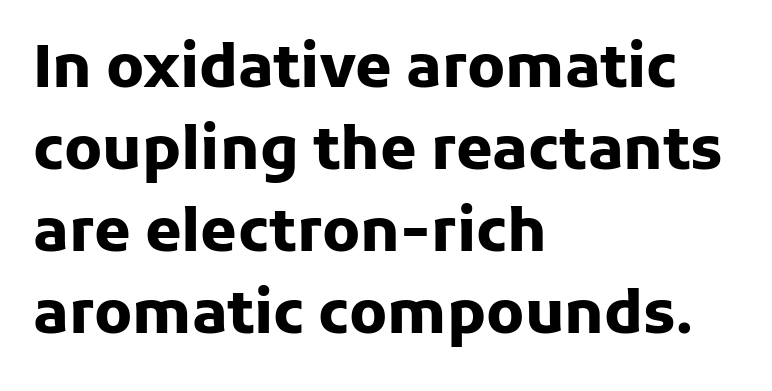
Rows of type keep a routine distance in the vertical direction. These lines stack with their left ends in a neat column. These lines keep a tight, regular rhythm from letter to letter. Stroke thickness is high; the sample reads as a true bold. The characters display no serif detailing; their extremities are plain.
